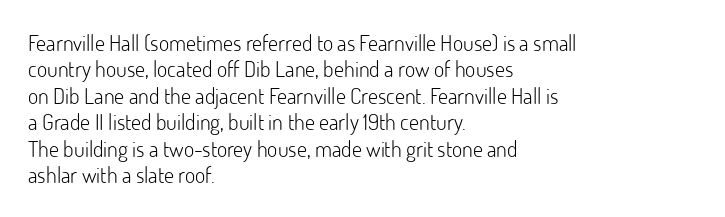
Q: Is the text bold? A: No.
Q: Is the text italic (slanted)? A: No, it is upright.
Q: Is the text underlined? A: No.
Q: How is the paragraph aligned? A: Left-aligned.
Q: Is the spacing between letters normal or unusually wide? A: Normal.
